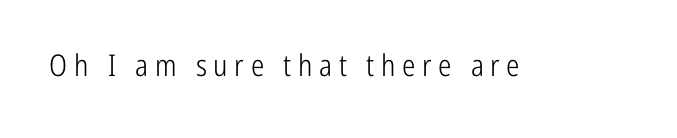
The image shows 30 px light, condensed sans-serif type, upright; set unusually wide letter spacing (+0.22 em), not underlined; low stroke contrast and a medium x-height.
